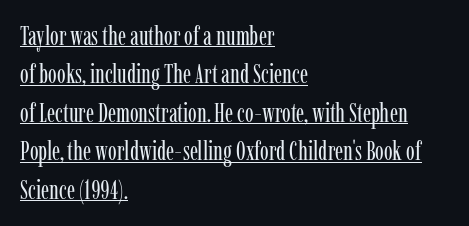
A roman cut, with each character standing at attention. The tracking reads as untouched default to a designer's eye. Reading down the column, the eye jumps a familiar distance to each next line. One-word summary of the alignment: left. No extra ink here — the face is not bold. Decoration check: the copy is underlined.
